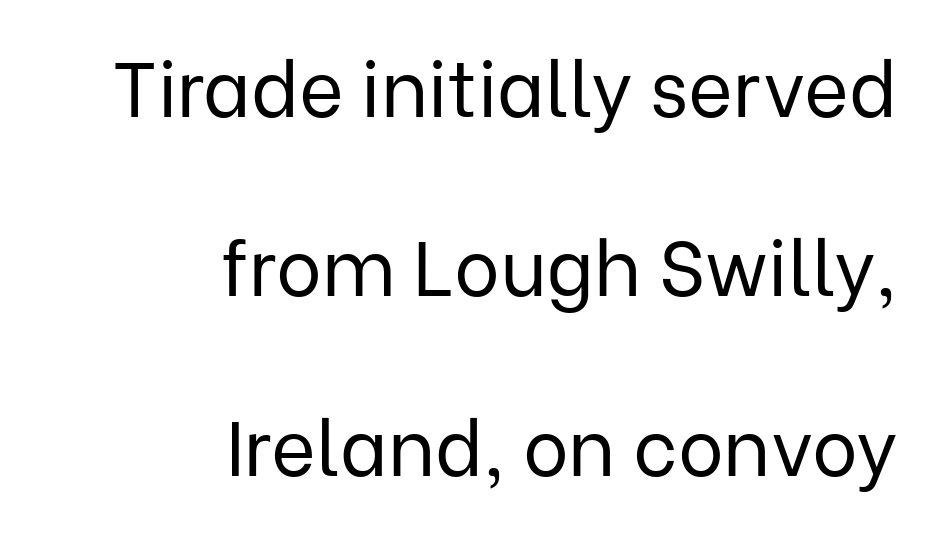
The image shows 77 px regular-weight sans-serif type, upright; set right-aligned, loose line spacing (2.33x), normal letter spacing, not underlined; low stroke contrast and a medium x-height.
